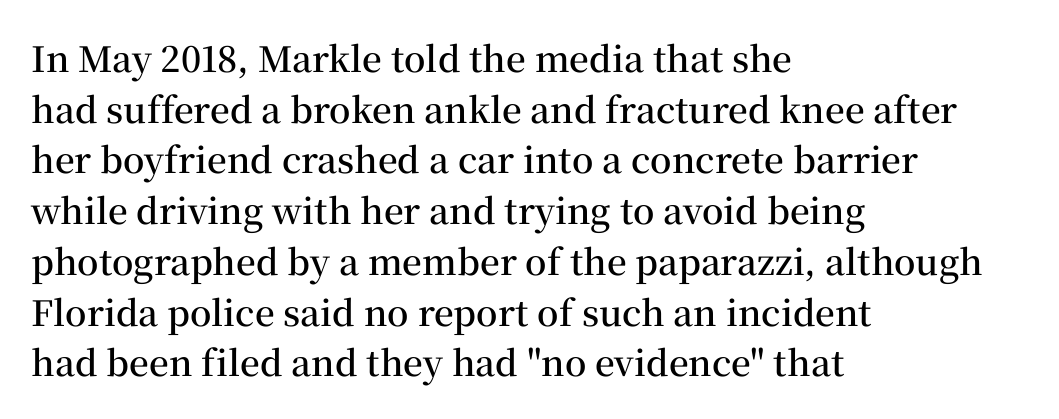
{"serif": "yes", "italic": "no", "bold": "semi", "weight": "semibold", "width": "normal", "stroke_contrast": "medium", "x_height": "medium", "monospaced": "no", "underline": "no", "align": "left", "line_spacing": "normal", "line_spacing_ratio": 1.45, "letter_spacing": "normal", "letter_spacing_em": 0.0, "glyph_px": 35}
